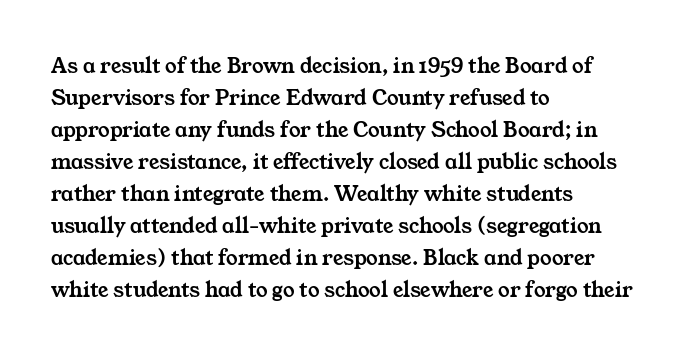
{"underline": "no", "align": "left", "line_spacing": "normal", "line_spacing_ratio": 1.39, "letter_spacing": "normal", "letter_spacing_em": 0.0, "glyph_px": 23}
